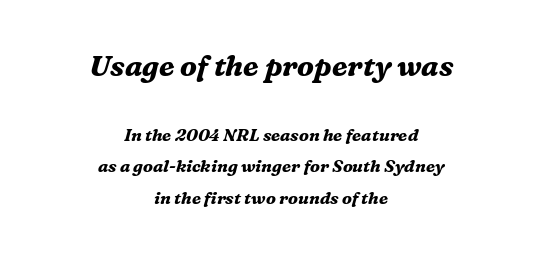
The image shows 29 px bold serif type, italic (leaning right); set centered, line spacing 1.85x, normal letter spacing, not underlined; the first (top) block is 1.71x larger; medium stroke contrast and a medium x-height.
